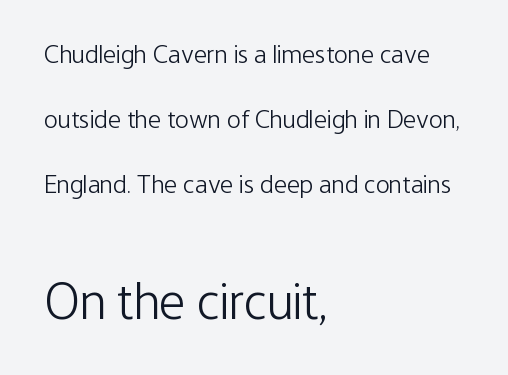
{"serif": "no", "italic": "no", "bold": "no", "weight": "light", "width": "condensed", "stroke_contrast": "low", "x_height": "medium", "monospaced": "no", "underline": "no", "align": "left", "line_spacing": "loose", "line_spacing_ratio": 2.5, "letter_spacing": "normal", "letter_spacing_em": 0.0, "larger_block": "second", "size_ratio": 2.0, "glyph_px": 52}
